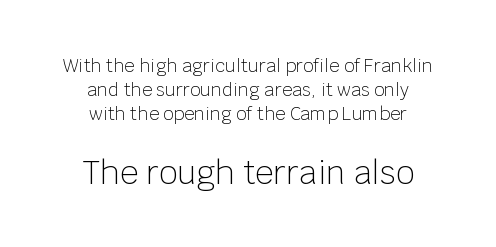
{"serif": "no", "italic": "no", "bold": "no", "weight": "light", "width": "normal", "stroke_contrast": "low", "x_height": "large", "monospaced": "no", "underline": "no", "align": "center", "line_spacing": "normal", "line_spacing_ratio": 1.34, "letter_spacing": "normal", "letter_spacing_em": 0.0, "larger_block": "second", "size_ratio": 1.78, "glyph_px": 32}
